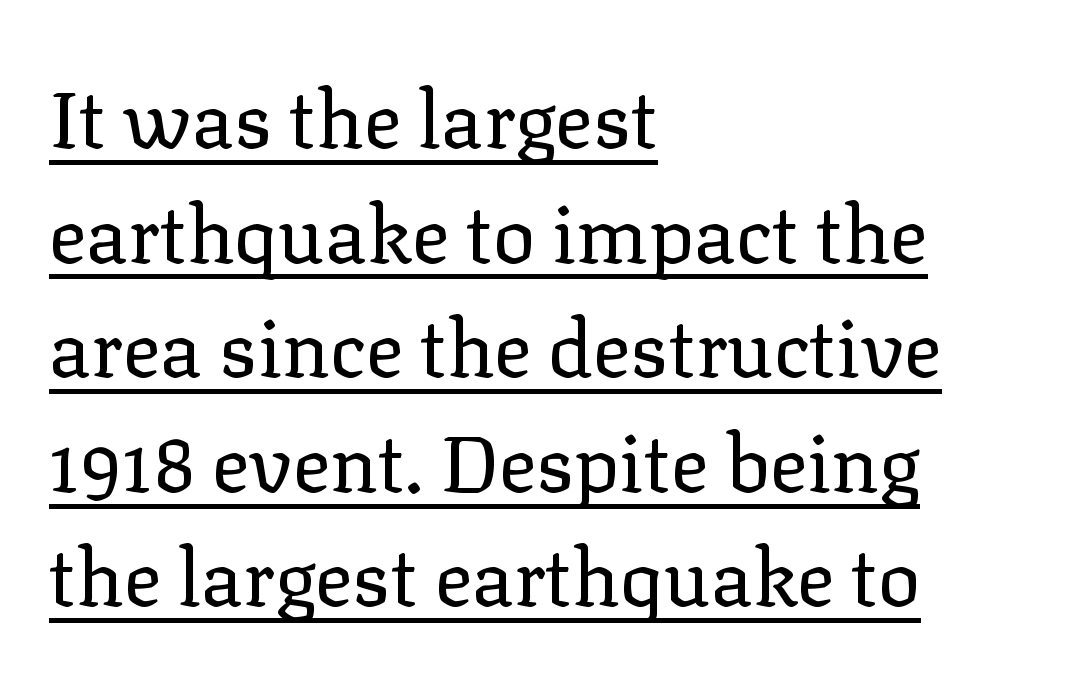
The image shows 79 px regular-weight serif type, upright; set left-aligned, normal line spacing (1.45x), normal letter spacing, underlined; low stroke contrast and a medium x-height.
